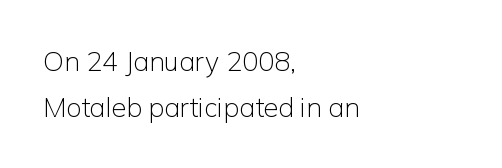
The image shows 27 px text type, upright; set left-aligned, line spacing 1.72x, normal letter spacing, not underlined.
